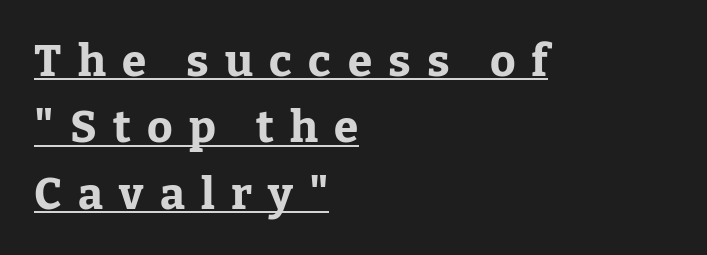
The letters are spread apart with noticeably loose tracking. These lines carry a lot of weight — the face is fully bold. Leftover space on each line is placed entirely after the last word. Descenders here cross a horizontal rule under the line. This is roman type, the default non-slanted kind. The leading is moderate, giving the passage an even texture.
